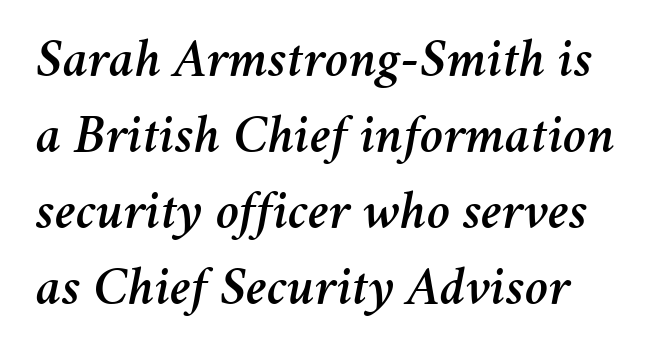
The image shows 56 px text type, italic (leaning right); set normal line spacing (1.36x), normal letter spacing, not underlined; medium stroke contrast and a medium x-height.
